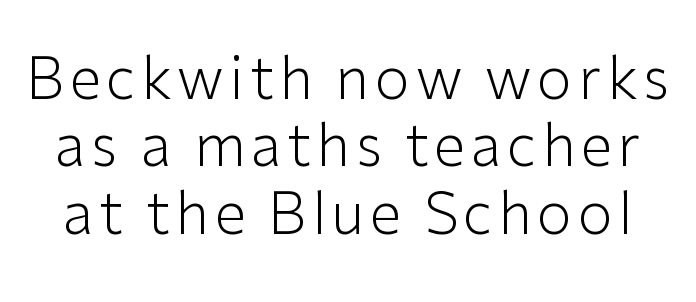
The font family rendered here belongs to the sans-serif group. Spacing verdict: proportional, widths tailored to each character. Ascenders rise straight up at ninety degrees. Decoration check: the copy has no underline. This reads as an unemphasized weight, regular at the heaviest.
